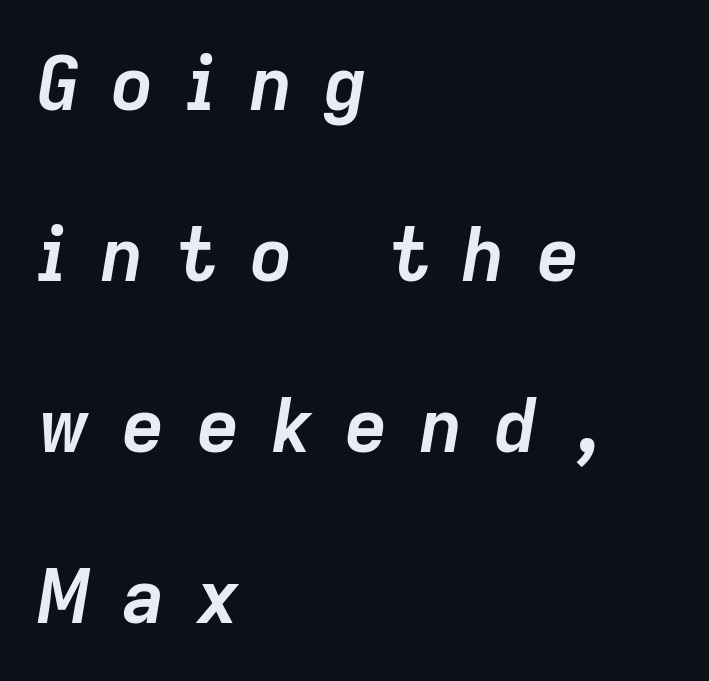
Does the leading feel generous? Absolutely, it's lavish. The typesetter chose a ragged-right arrangement here. Slanted lettering throughout. What weight is shown? A full bold with thick strokes.
